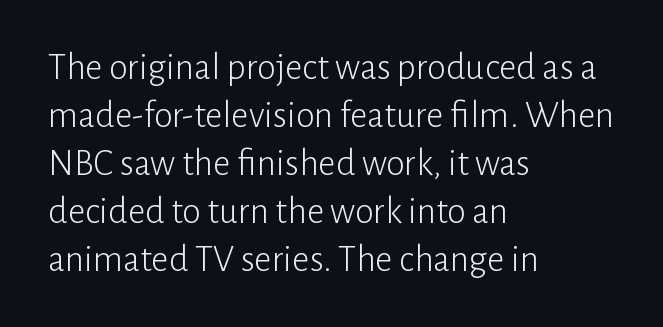
Ordinary non-slanted type is in use. In CSS terms this would be text-align: left. The passage shown is typeset with a sans-serif family. Type without underlining. The letters advance in unequal steps, a hallmark of proportional type.
